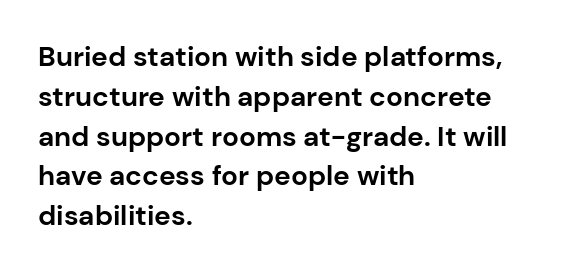
The paragraph has a hard left edge and a soft right edge. Looks like regular typesetting: each glyph gets only the width it needs. I'd call this a sans setting — the letters go barefoot. Each word holds together tightly as a unit, with standard inter-letter gaps. Caption: bold face, heavy strokes.
